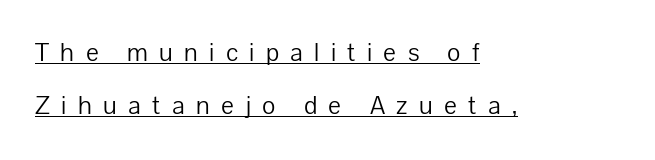
The image shows 27 px text type, upright; set left-aligned, loose line spacing (1.97x), unusually wide letter spacing (+0.42 em), underlined.
